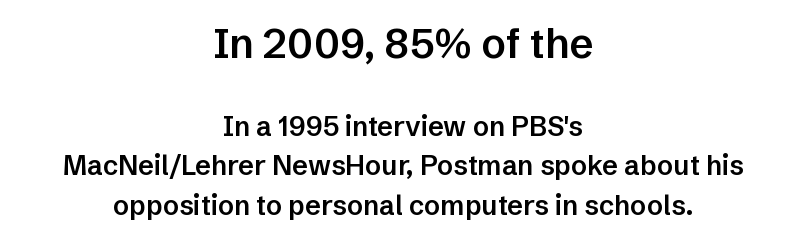
{"serif": "no", "italic": "no", "bold": "semi", "weight": "semibold", "width": "normal", "stroke_contrast": "low", "x_height": "medium", "monospaced": "no", "underline": "no", "align": "center", "line_spacing": "normal", "line_spacing_ratio": 1.45, "letter_spacing": "normal", "letter_spacing_em": 0.0, "larger_block": "first", "size_ratio": 1.52, "glyph_px": 41}
